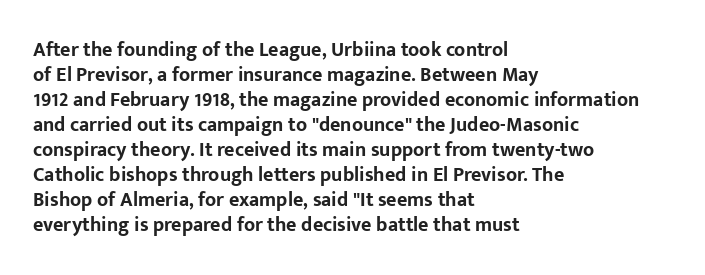
Q: Is the text bold? A: Yes.
Q: Is the text italic (slanted)? A: No, it is upright.
Q: Is the text underlined? A: No.
Q: How is the paragraph aligned? A: Left-aligned.
Q: Is the spacing between letters normal or unusually wide? A: Normal.
Q: Is the spacing between lines tight, normal or loose? A: Normal.
